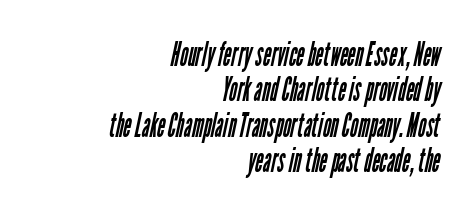
Q: Is the text bold? A: No.
Q: Is the typeface a serif or a sans-serif typeface? A: Sans-serif.
Q: Is the text underlined? A: No.
Q: How is the paragraph aligned? A: Right-aligned.
Q: Is the spacing between letters normal or unusually wide? A: Normal.
Q: Is the spacing between lines tight, normal or loose? A: Tight.
Q: Width (condensed, normal, or wide)? A: Condensed.
Q: Stroke contrast? A: Low.
Q: x-height? A: Medium.
Q: Monospaced? A: No.
